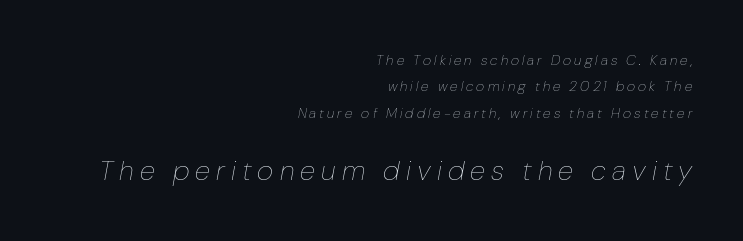
Q: Is the text bold? A: No.
Q: Is the text italic (slanted)? A: Yes, it leans right by about 10 degrees.
Q: Is the text underlined? A: No.
Q: How is the paragraph aligned? A: Right-aligned.
Q: Is the spacing between letters normal or unusually wide? A: Unusually wide.
Q: Which block of text is set in a larger size, the first (top) or the second (bottom)? A: The second (bottom) one.
Q: Width (condensed, normal, or wide)? A: Normal.
Q: Stroke contrast? A: Low.
Q: x-height? A: Medium.
Q: Monospaced? A: No.
